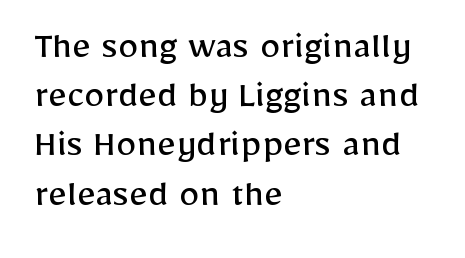
The image shows 41 px regular-weight sans-serif type, upright; set left-aligned, line spacing 1.2x, normal letter spacing, not underlined; low stroke contrast and a medium x-height.
